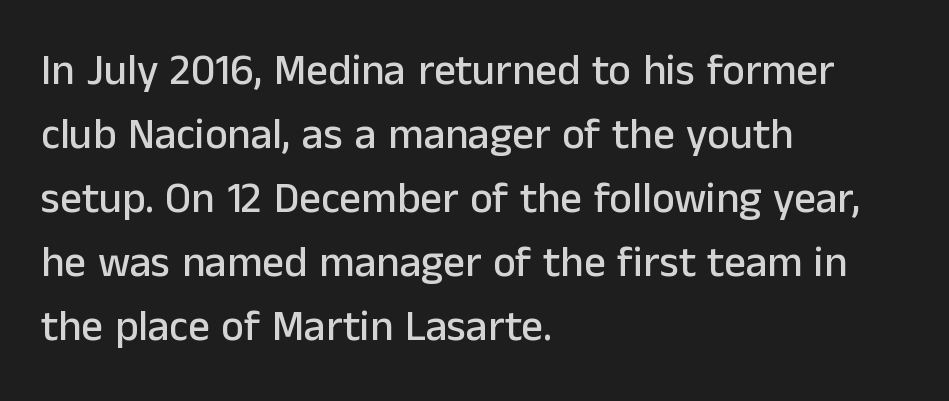
Q: Is the text italic (slanted)? A: No, it is upright.
Q: Is the typeface a serif or a sans-serif typeface? A: Sans-serif.
Q: Is the text underlined? A: No.
Q: How is the paragraph aligned? A: Left-aligned.
Q: Is the spacing between letters normal or unusually wide? A: Normal.
Q: Is the spacing between lines tight, normal or loose? A: Normal.
Q: Width (condensed, normal, or wide)? A: Normal.
Q: Stroke contrast? A: Low.
Q: x-height? A: Medium.
Q: Monospaced? A: No.
